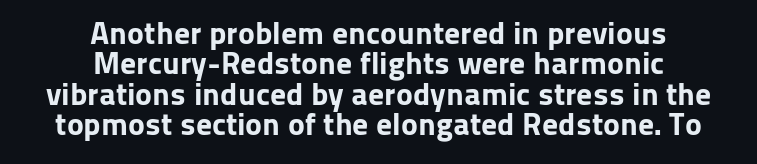
The image shows 32 px bold sans-serif type, upright; set centered, tight line spacing (0.95x), normal letter spacing, not underlined; low stroke contrast and a medium x-height.
